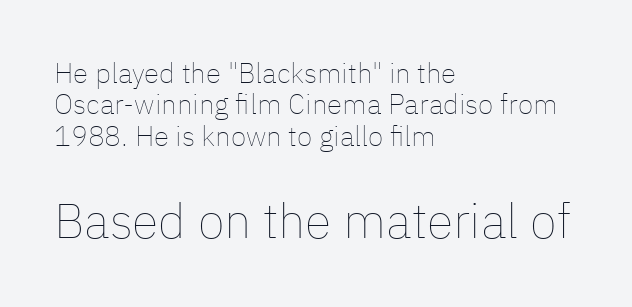
{"italic": "no", "bold": "no", "weight": "thin", "width": "normal", "stroke_contrast": "low", "x_height": "medium", "monospaced": "no", "underline": "no", "align": "left", "line_spacing": "tight", "line_spacing_ratio": 1.12, "letter_spacing": "normal", "letter_spacing_em": 0.0, "larger_block": "second", "size_ratio": 1.75, "glyph_px": 49}
